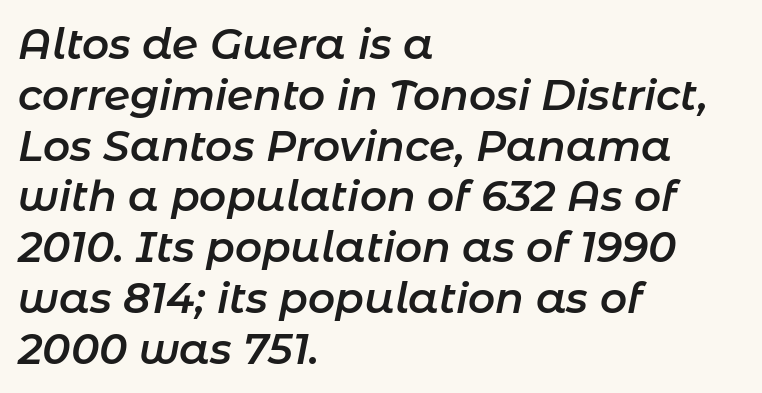
The image shows 42 px semibold type, italic (leaning right); set left-aligned, line spacing 1.21x, normal letter spacing, not underlined; low stroke contrast and a medium x-height.
